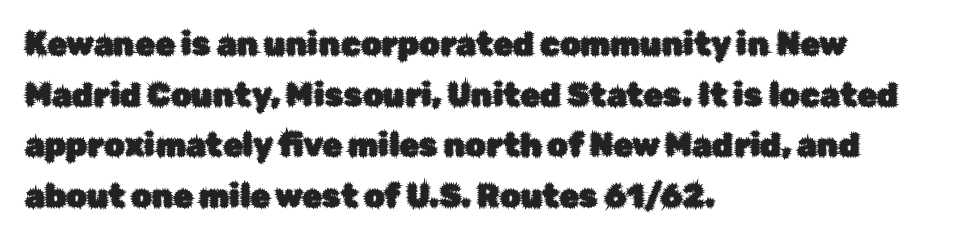
{"serif": "no", "italic": "no", "width": "normal", "stroke_contrast": "low", "x_height": "medium", "monospaced": "no", "underline": "no", "align": "left", "line_spacing": "normal", "line_spacing_ratio": 1.58, "letter_spacing": "normal", "letter_spacing_em": 0.0, "glyph_px": 32}
